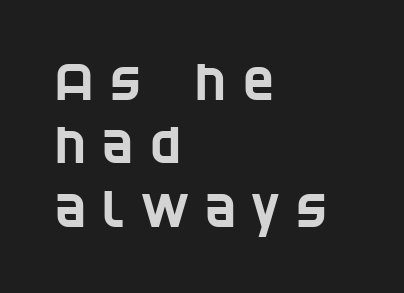
The image shows 52 px condensed sans-serif type; set left-aligned, line spacing 1.22x, unusually wide letter spacing (+0.32 em), not underlined; low stroke contrast and a large x-height.
